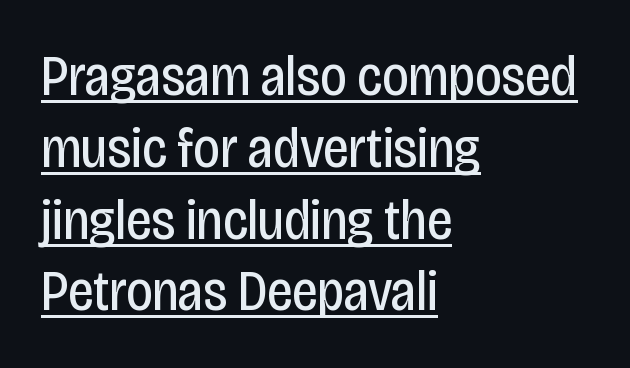
Q: Is the text bold? A: No.
Q: Is the text italic (slanted)? A: No, it is upright.
Q: Is the typeface a serif or a sans-serif typeface? A: Sans-serif.
Q: Is the text underlined? A: Yes.
Q: How is the paragraph aligned? A: Left-aligned.
Q: Is the spacing between letters normal or unusually wide? A: Normal.
Q: Is the spacing between lines tight, normal or loose? A: Normal.
Q: Width (condensed, normal, or wide)? A: Condensed.
Q: Stroke contrast? A: Low.
Q: x-height? A: Large.
Q: Monospaced? A: No.
